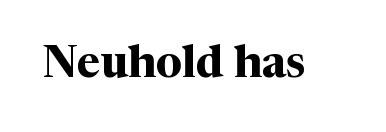
Descenders hang freely into open space. Spacing verdict: proportional, widths tailored to each character. The font is running at its bold setting. Posture: upright roman. This rendering employs a face with finishing strokes, i.e., a serif.
